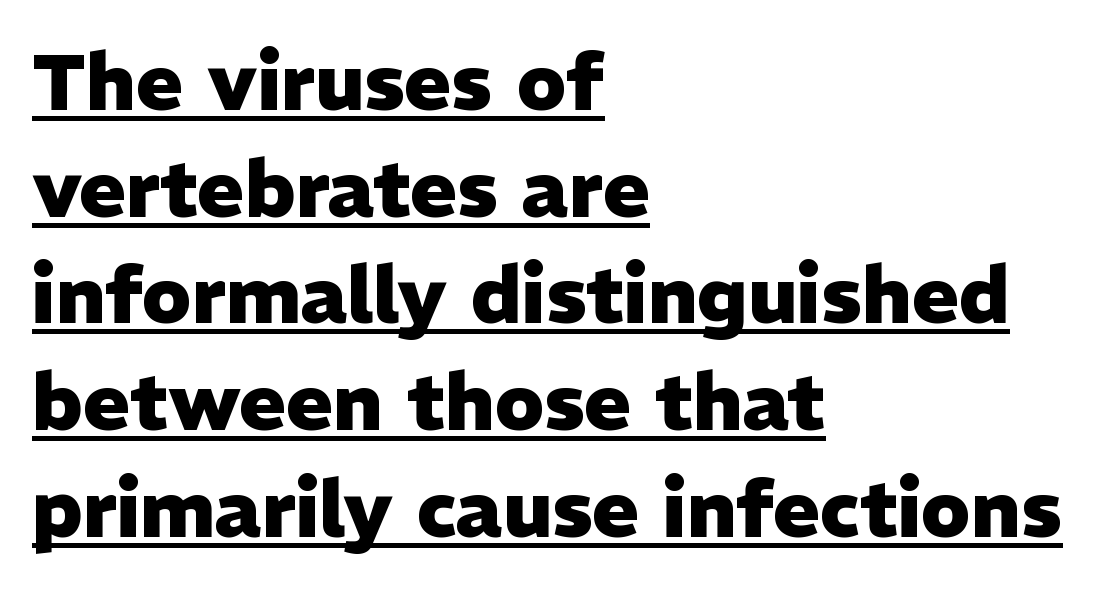
A continuous stroke trails under the words, as in a hyperlink. The rendering keeps characters at their native spacing. Tall strokes in this sample are plumb rather than angled. Horizontally, the lines are justified to the leading edge only.
